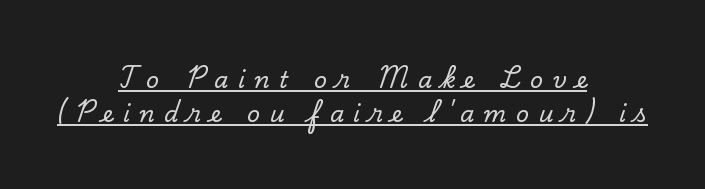
{"underline": "yes", "align": "center", "line_spacing": "normal", "line_spacing_ratio": 1.46, "letter_spacing": "wide", "letter_spacing_em": 0.41, "glyph_px": 23}
